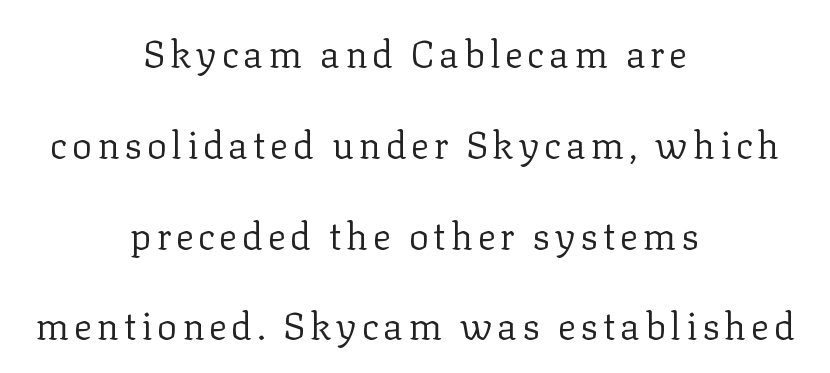
Think standard paragraph weight, or any step lighter than that. Neither beginnings nor endings align; midpoints do. The passage shown stacks its lines with a broad gap. You can tell from the footed stems that serif type was used.
